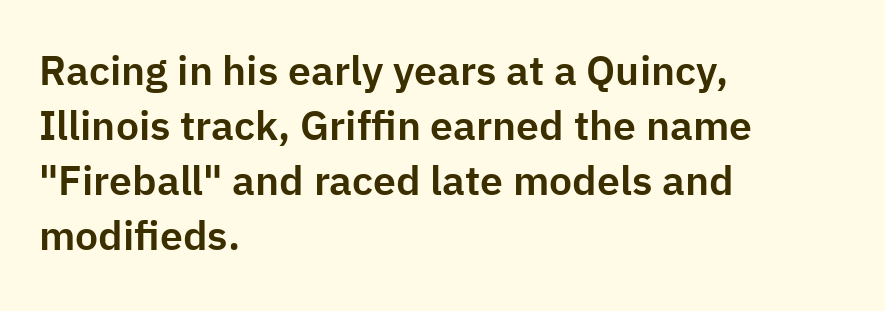
Q: Is the text italic (slanted)? A: No, it is upright.
Q: Is the typeface a serif or a sans-serif typeface? A: Sans-serif.
Q: Is the text underlined? A: No.
Q: How is the paragraph aligned? A: Left-aligned.
Q: Is the spacing between letters normal or unusually wide? A: Normal.
Q: Is the spacing between lines tight, normal or loose? A: Normal.
Q: Width (condensed, normal, or wide)? A: Normal.
Q: Stroke contrast? A: Low.
Q: x-height? A: Medium.
Q: Monospaced? A: No.
